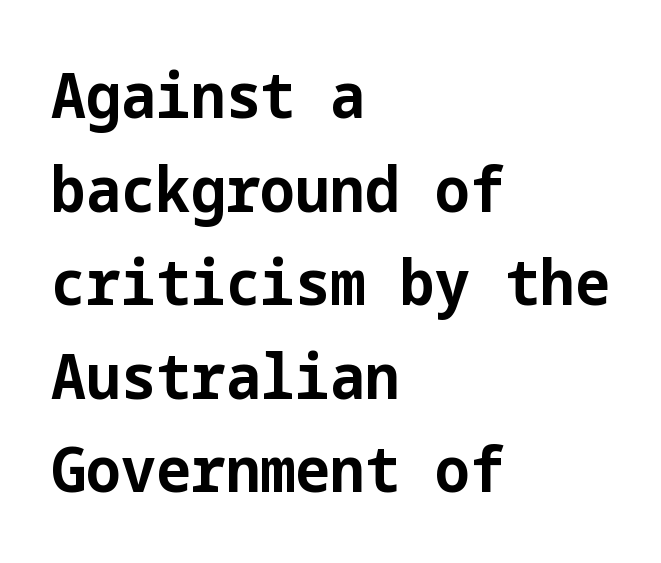
Q: Is the text bold? A: Yes.
Q: Is the text italic (slanted)? A: No, it is upright.
Q: Is the typeface a serif or a sans-serif typeface? A: Sans-serif.
Q: Is the text underlined? A: No.
Q: How is the paragraph aligned? A: Left-aligned.
Q: Is the spacing between letters normal or unusually wide? A: Normal.
Q: Is the spacing between lines tight, normal or loose? A: Normal.
Q: Width (condensed, normal, or wide)? A: Normal.
Q: Stroke contrast? A: Low.
Q: x-height? A: Medium.
